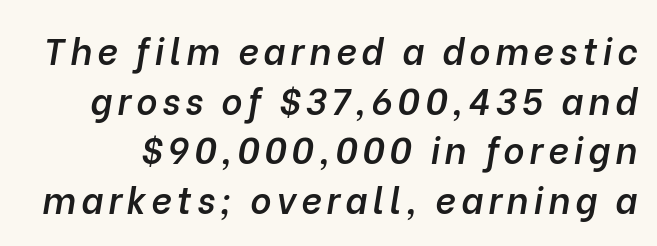
{"italic": "yes", "lean": "right", "slant_degrees": 10, "bold": "semi", "weight": "semibold", "width": "normal", "stroke_contrast": "low", "x_height": "medium", "monospaced": "no", "underline": "no", "line_spacing": "normal", "line_spacing_ratio": 1.38, "glyph_px": 36}
